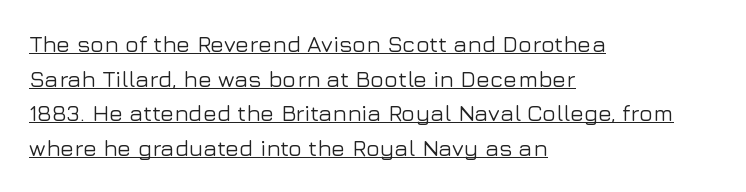
Q: Is the text italic (slanted)? A: No, it is upright.
Q: Is the text underlined? A: Yes.
Q: How is the paragraph aligned? A: Left-aligned.
Q: Is the spacing between letters normal or unusually wide? A: Normal.
Q: Is the spacing between lines tight, normal or loose? A: Normal.
